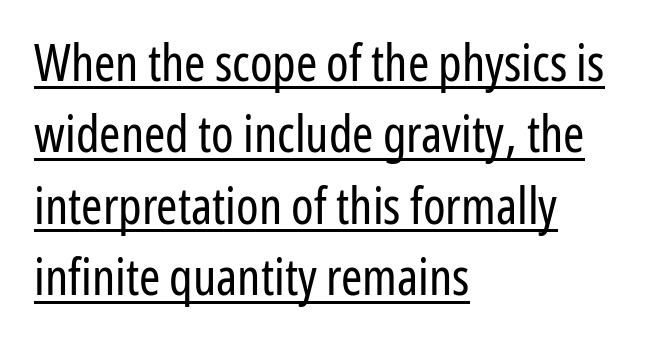
Q: Is the text bold? A: No.
Q: Is the text italic (slanted)? A: No, it is upright.
Q: Is the typeface a serif or a sans-serif typeface? A: Sans-serif.
Q: Is the text underlined? A: Yes.
Q: How is the paragraph aligned? A: Left-aligned.
Q: Is the spacing between letters normal or unusually wide? A: Normal.
Q: Is the spacing between lines tight, normal or loose? A: Normal.
Q: Width (condensed, normal, or wide)? A: Condensed.
Q: Stroke contrast? A: Low.
Q: x-height? A: Medium.
Q: Monospaced? A: No.
